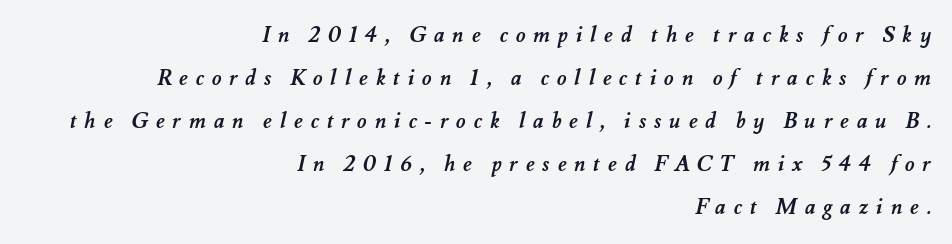
Q: Is the text bold? A: Yes.
Q: Is the text underlined? A: No.
Q: How is the paragraph aligned? A: Right-aligned.
Q: Is the spacing between letters normal or unusually wide? A: Unusually wide.
Q: Is the spacing between lines tight, normal or loose? A: Loose.
